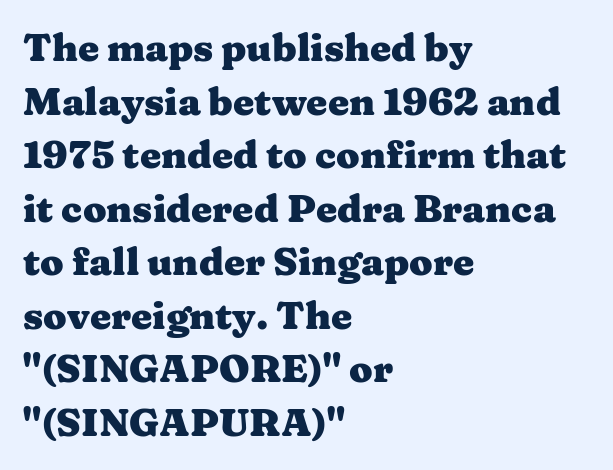
Q: Is the text bold? A: Yes.
Q: Is the text italic (slanted)? A: No, it is upright.
Q: Is the typeface a serif or a sans-serif typeface? A: Serif.
Q: Is the text underlined? A: No.
Q: How is the paragraph aligned? A: Left-aligned.
Q: Is the spacing between letters normal or unusually wide? A: Normal.
Q: Is the spacing between lines tight, normal or loose? A: Normal.
Q: Width (condensed, normal, or wide)? A: Wide.
Q: Stroke contrast? A: Medium.
Q: x-height? A: Medium.
Q: Monospaced? A: No.
